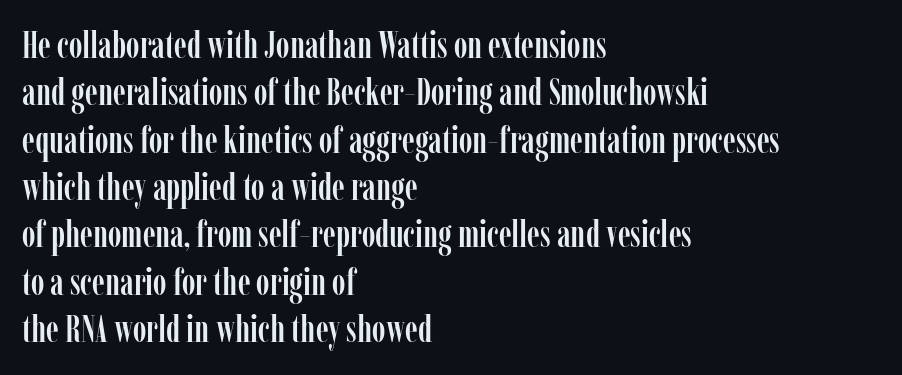
The image shows 37 px condensed serif type, upright; set left-aligned, normal line spacing (1.28x), normal letter spacing, not underlined; low stroke contrast and a medium x-height.
